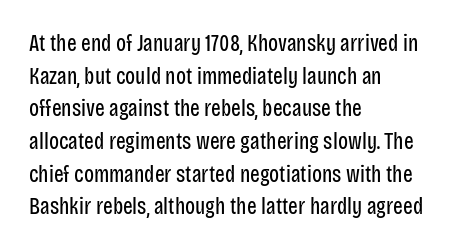
Q: Is the text bold? A: No.
Q: Is the text italic (slanted)? A: No, it is upright.
Q: Is the text underlined? A: No.
Q: How is the paragraph aligned? A: Left-aligned.
Q: Is the spacing between letters normal or unusually wide? A: Normal.
Q: Is the spacing between lines tight, normal or loose? A: Normal.
